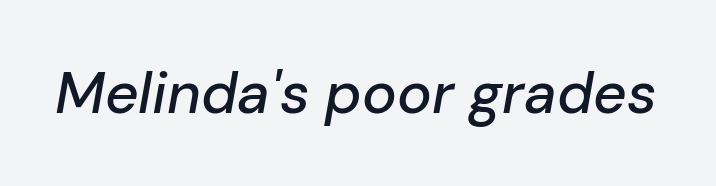
The image shows 58 px text type, italic (leaning right); set normal letter spacing, not underlined; low stroke contrast and a medium x-height.
